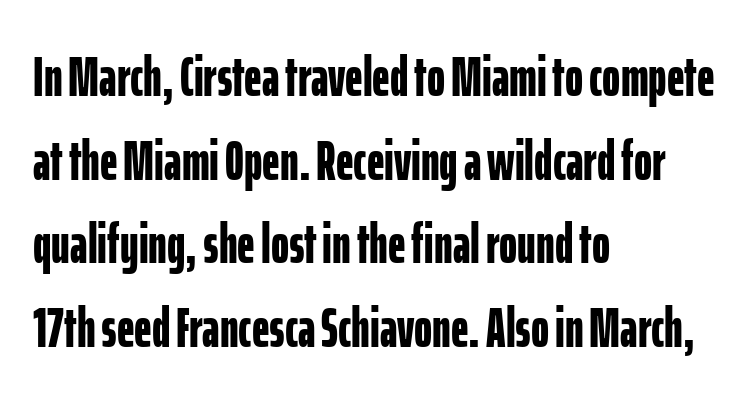
Typographically, this falls in the sans-serif category. Letters rest on an invisible, unmarked baseline. Its strokes are broad and dark, the hallmark of bold type. Do the characters align in a grid? No, the font is proportional. Does extra space separate the letters? No, they use regular spacing.
